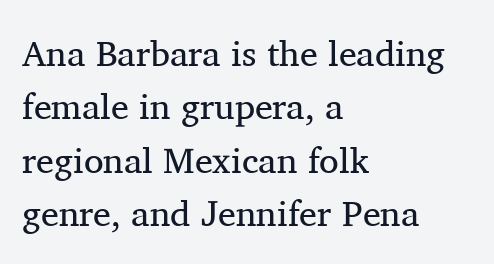
Students, observe: this is what conventionally led text looks like. Standard letterfit; no display-style spreading of the glyphs. The baseline area is clear. Here the designer chose a conventional face with non-uniform glyph widths. Upright lettering throughout. Stem width sits at or under what a default text font uses.
